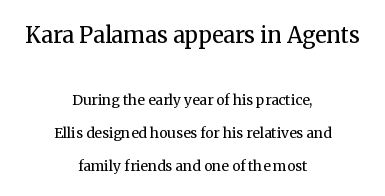
{"italic": "no", "bold": "no", "underline": "no", "align": "center", "line_spacing": "loose", "line_spacing_ratio": 2.36, "letter_spacing": "normal", "letter_spacing_em": 0.0, "larger_block": "first", "size_ratio": 1.57, "glyph_px": 22}
